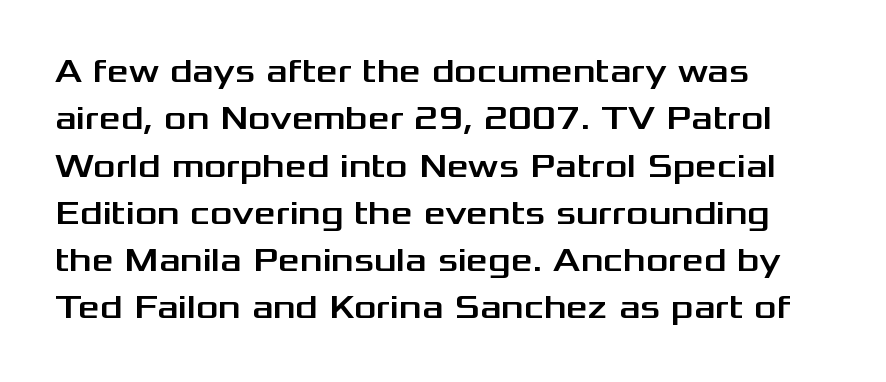
In terms of letterspacing, this is plain default setting. Do the letters lean? They stand straight. Letters rest on an invisible, unmarked baseline. This is sans-serif lettering, the kind often seen on screens and signage. Does the leading feel generous? No, just average.
